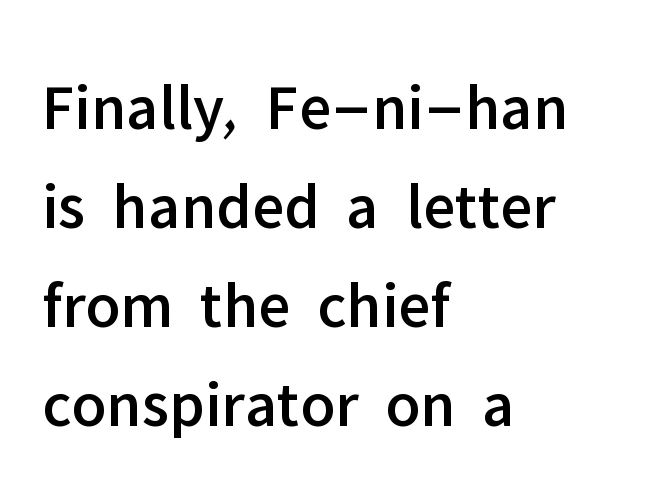
Horizontal alignment here is leftward, the default for most running prose. Whoever set this chose a conventional vertical rhythm. This sample uses an upright cut, with every glyph sitting square on the baseline. The strip under each line holds only bare page. These lines are rendered in a variable-pitch font. Serif or sans? Sans — the stroke terminals are bare.
